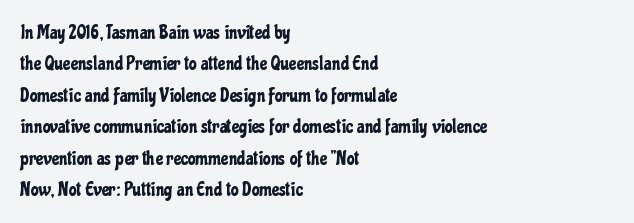
{"italic": "no", "underline": "no", "align": "left", "line_spacing": "normal", "line_spacing_ratio": 1.57, "letter_spacing": "normal", "letter_spacing_em": 0.0, "glyph_px": 20}
